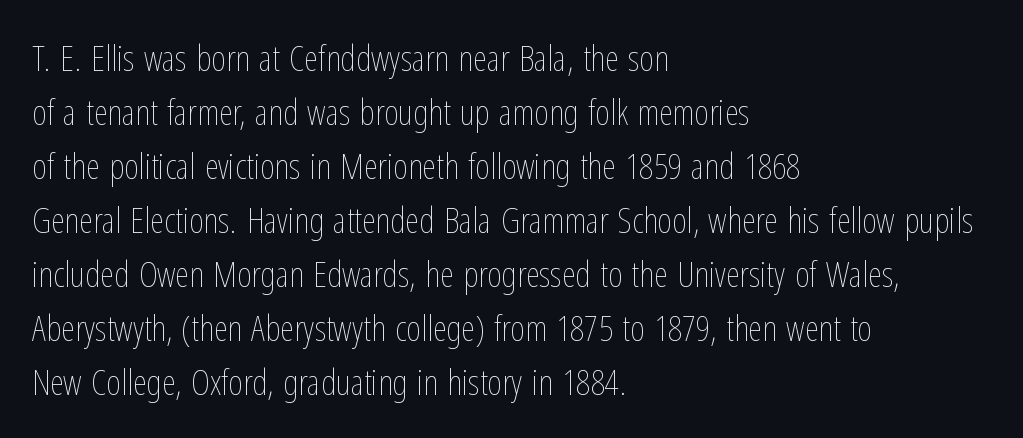
The image shows 36 px thin, condensed type, upright; set left-aligned, normal line spacing (1.5x), normal letter spacing, not underlined; low stroke contrast and a medium x-height.
